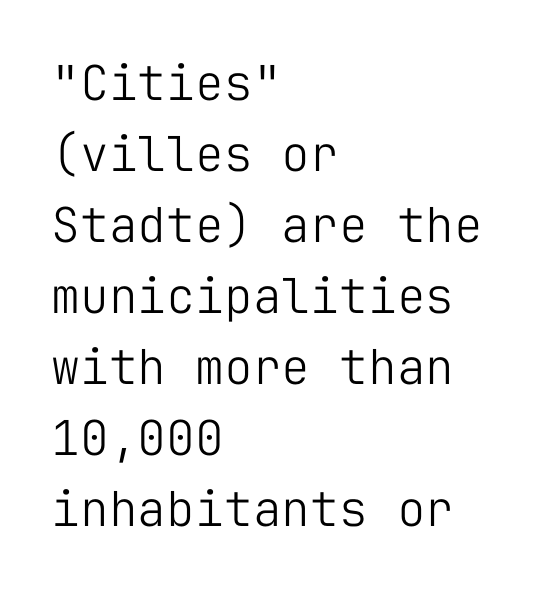
The image shows 48 px light sans-serif type, upright, monospaced; set left-aligned, normal line spacing (1.48x), normal letter spacing, not underlined; low stroke contrast and a medium x-height.
